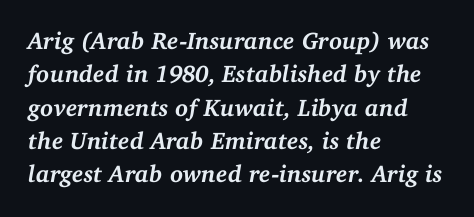
Q: Is the text bold? A: Yes.
Q: Is the text italic (slanted)? A: Yes, it leans right by about 11 degrees.
Q: Is the text underlined? A: No.
Q: How is the paragraph aligned? A: Left-aligned.
Q: Is the spacing between letters normal or unusually wide? A: Normal.
Q: Is the spacing between lines tight, normal or loose? A: Normal.
